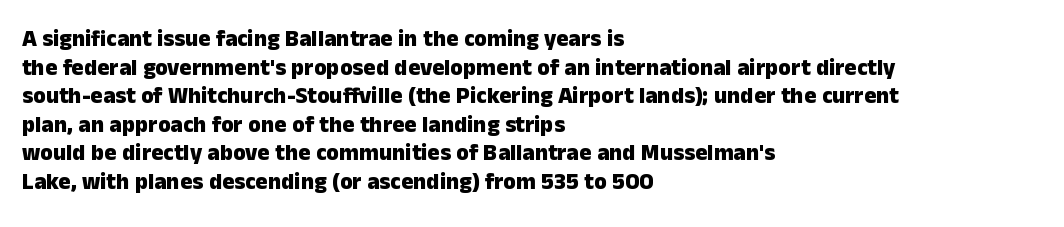
The image shows 23 px bold type, upright; set left-aligned, line spacing 1.24x, normal letter spacing, not underlined.
